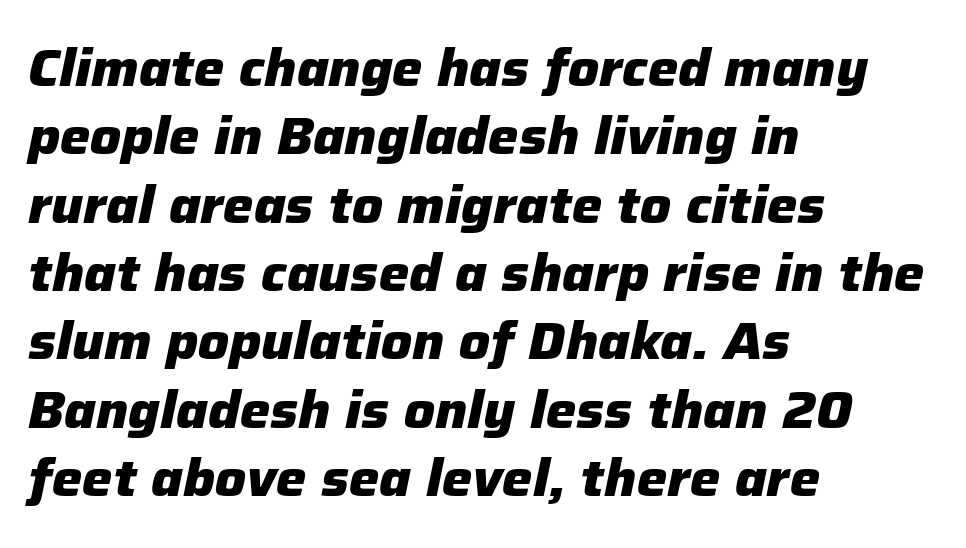
The image shows 51 px heavy type, italic (leaning right); set left-aligned, normal line spacing (1.34x), normal letter spacing, not underlined; low stroke contrast and a medium x-height.
